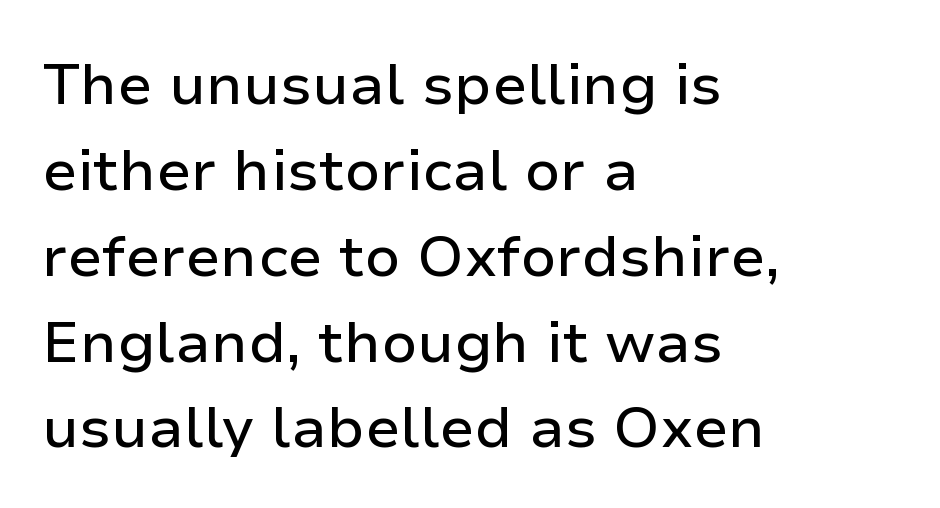
The image shows 58 px sans-serif type, upright; set left-aligned, normal line spacing (1.48x), normal letter spacing, not underlined; low stroke contrast and a medium x-height.
